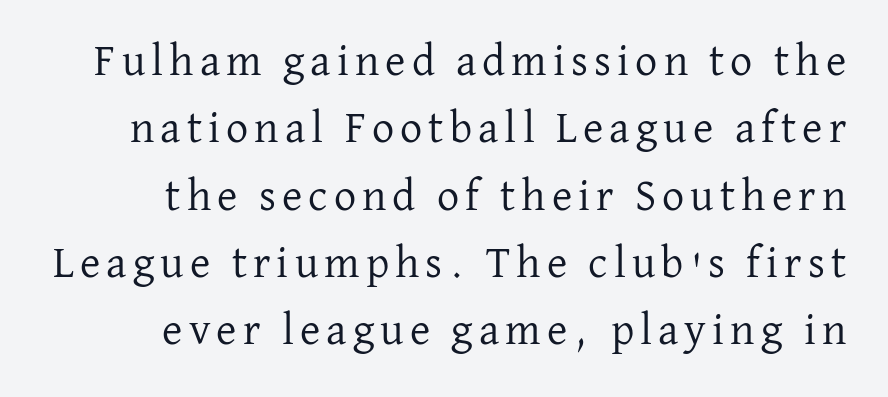
Does the leading feel generous? No, just average. Summary of weight: not heavy and not bold. Do the letters lean? They stand straight. Varying glyph widths throughout — classic text-font behaviour.
